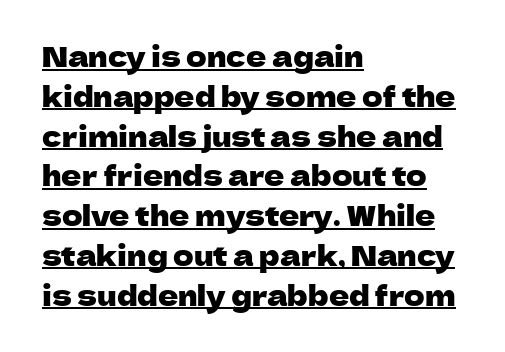
Line spacing here is normal. Inter-character spacing is left at the font's built-in metrics. Type style note: lacks serifs. The paragraph has a hard left edge and a soft right edge.
